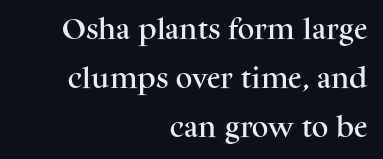
In CSS terms this would be text-align: right. The space beneath each line is pristine and unruled. The letters stand upright; this is a roman face. Notice the wide empty band between every row — that's loose leading.
